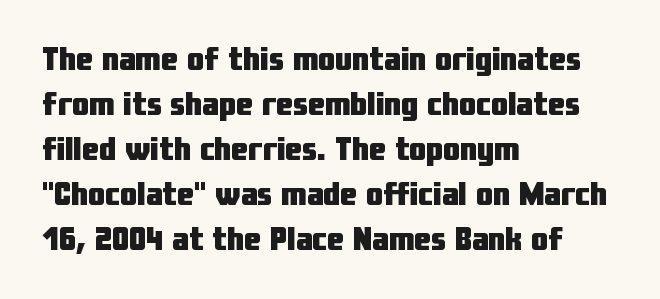
{"serif": "no", "italic": "no", "bold": "yes", "weight": "heavy", "width": "condensed", "stroke_contrast": "low", "x_height": "medium", "monospaced": "no", "underline": "no", "align": "left", "line_spacing": "normal", "line_spacing_ratio": 1.32, "letter_spacing": "normal", "letter_spacing_em": 0.0, "glyph_px": 34}
